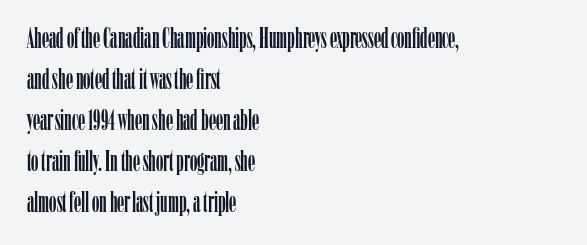
The image shows 29 px condensed serif type, upright; set left-aligned, normal line spacing (1.41x), normal letter spacing, not underlined; low stroke contrast and a medium x-height.
